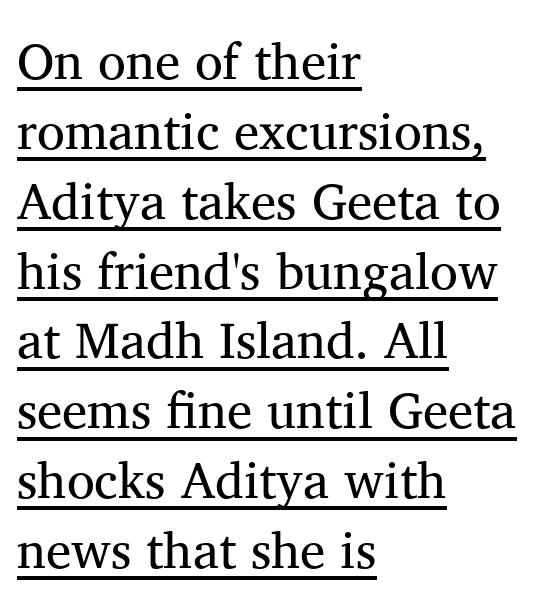
{"serif": "yes", "italic": "no", "bold": "no", "weight": "regular", "width": "normal", "stroke_contrast": "medium", "x_height": "medium", "monospaced": "no", "underline": "yes", "align": "left", "line_spacing": "normal", "line_spacing_ratio": 1.37, "letter_spacing": "normal", "letter_spacing_em": 0.0, "glyph_px": 51}
